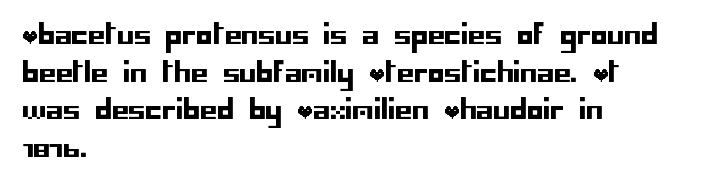
The image shows 27 px text type, upright; set left-aligned, normal line spacing (1.39x), normal letter spacing, not underlined.
